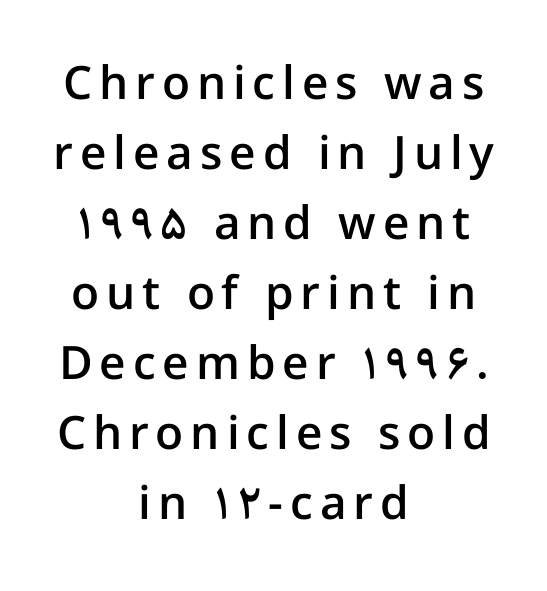
{"serif": "no", "italic": "no", "bold": "semi", "weight": "semibold", "width": "normal", "stroke_contrast": "low", "x_height": "medium", "monospaced": "no", "underline": "no", "align": "center", "line_spacing": "normal", "line_spacing_ratio": 1.52, "glyph_px": 46}
